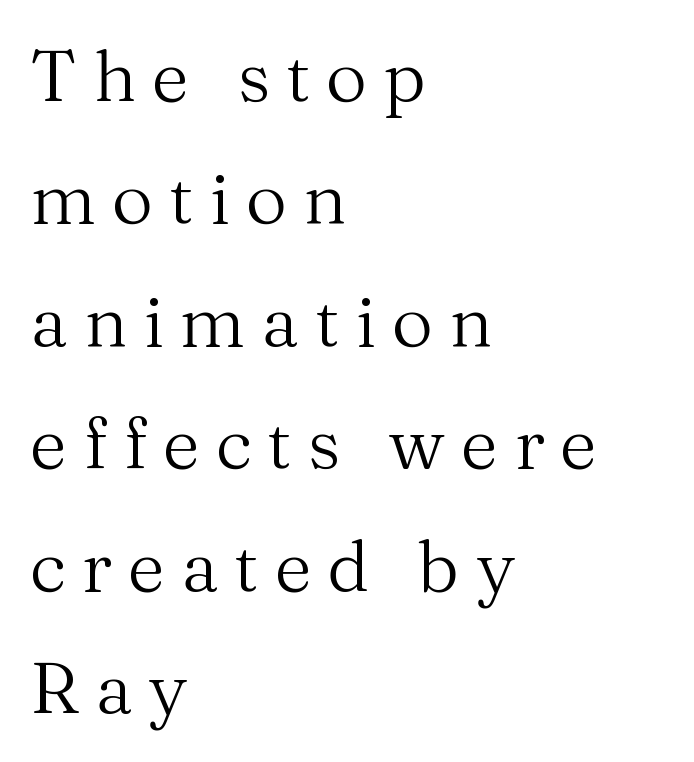
When letters stand straight like this, we call the style roman or upright. Think standard paragraph weight, or any step lighter than that. The characters display serif detailing at their extremities. The passage shown is typed in a proportional face where columns would drift. The glyphs are unaccompanied by any horizontal stroke below them. Leading matches the norm, producing a regular column.
